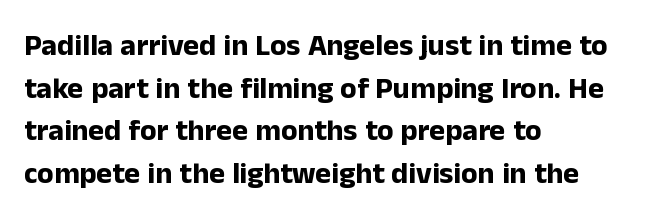
A dark, heavy texture on the line: the type is bold. Visually the block forms a straight wall on the left and a jagged coastline on the right. This rendering leaves character spacing at its baseline value. Think of a printed novel: that variable character pitch is what you see here. Rule under the text: the space is simply empty.
